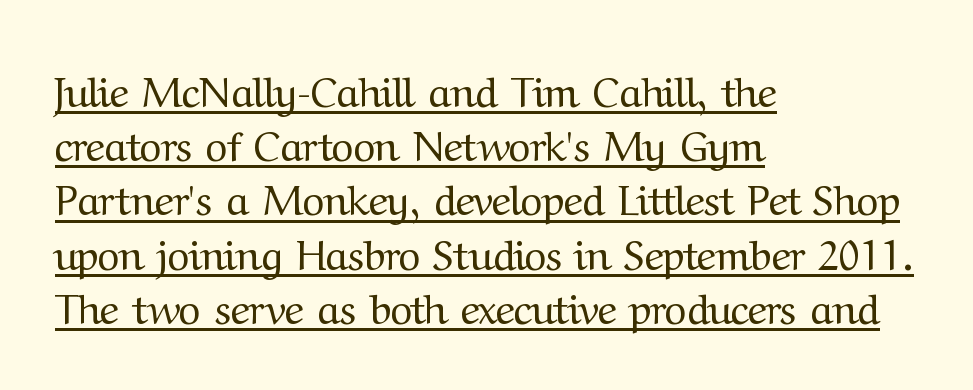
{"serif": "yes", "italic": "no", "bold": "no", "weight": "regular", "width": "normal", "stroke_contrast": "medium", "x_height": "medium", "monospaced": "no", "underline": "yes", "align": "left", "line_spacing": "normal", "line_spacing_ratio": 1.29, "letter_spacing": "normal", "letter_spacing_em": 0.0, "glyph_px": 42}
